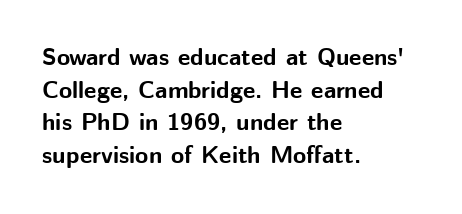
{"italic": "no", "bold": "yes", "underline": "no", "align": "left", "line_spacing": "normal", "line_spacing_ratio": 1.36, "letter_spacing": "normal", "letter_spacing_em": 0.0, "glyph_px": 24}
